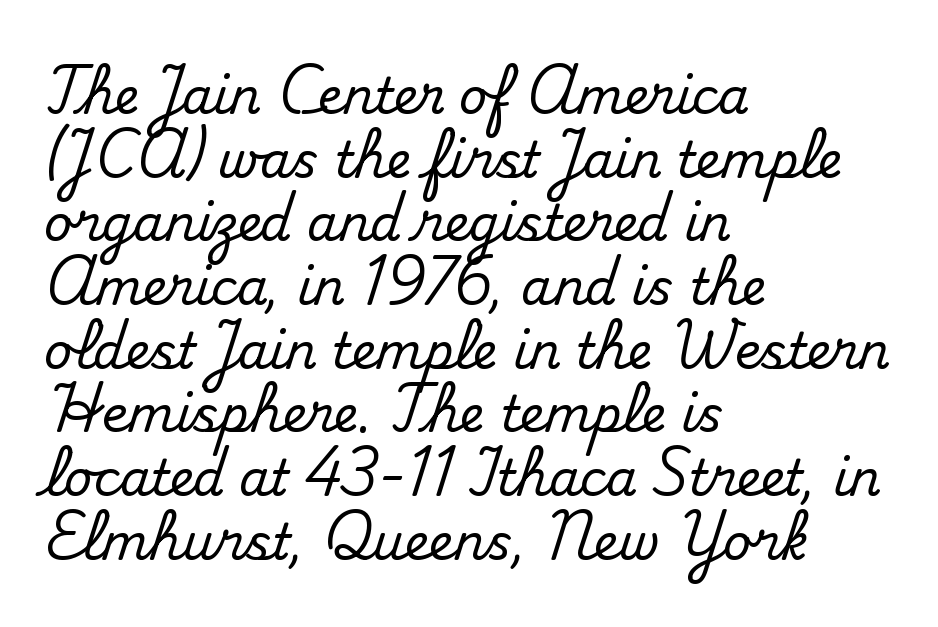
The image shows 49 px serif type; set left-aligned, normal line spacing (1.3x), normal letter spacing, not underlined; medium stroke contrast and a small x-height.
